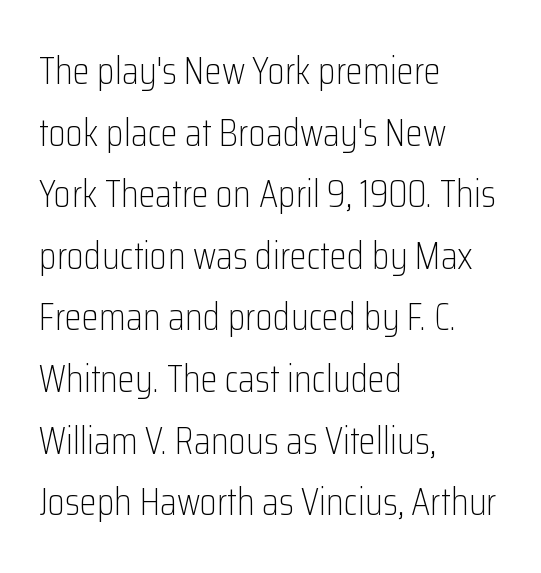
The image shows 39 px light, condensed sans-serif type, upright; set left-aligned, normal line spacing (1.58x), normal letter spacing, not underlined; low stroke contrast and a medium x-height.
